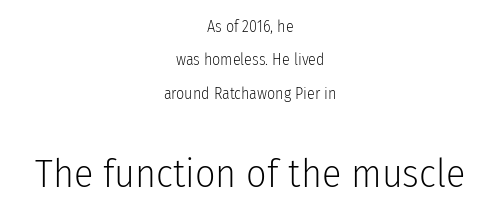
{"serif": "no", "italic": "no", "bold": "no", "weight": "light", "width": "condensed", "stroke_contrast": "low", "x_height": "medium", "monospaced": "no", "underline": "no", "align": "center", "line_spacing": "loose", "line_spacing_ratio": 2.08, "letter_spacing": "normal", "letter_spacing_em": 0.0, "larger_block": "second", "size_ratio": 2.5, "glyph_px": 40}
